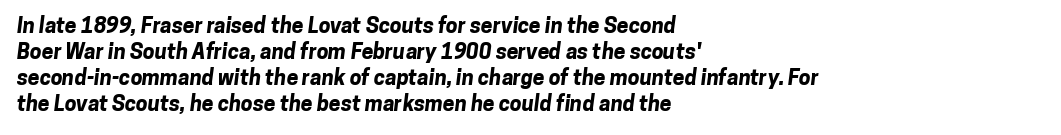
Standard letterfit; no display-style spreading of the glyphs. Look at the stroke-to-counter ratio: heavy, a bold. This rendering uses left alignment, leaving the right contour irregular. The gap between lines stays unmarked.
